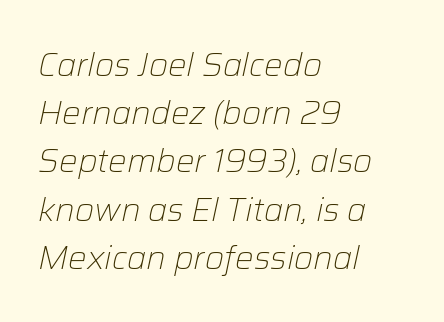
The image shows 33 px light type, italic (leaning right); set left-aligned, normal line spacing (1.46x), normal letter spacing, not underlined; low stroke contrast and a medium x-height.
